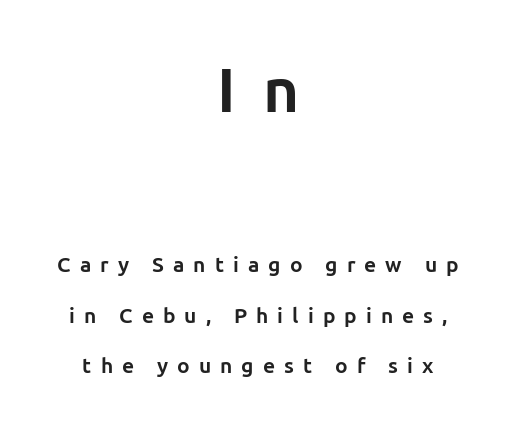
The image shows 62 px bold sans-serif type, upright; set centered, loose line spacing (2.41x), unusually wide letter spacing (+0.43 em), not underlined; the first (top) block is 2.95x larger; low stroke contrast and a medium x-height.
